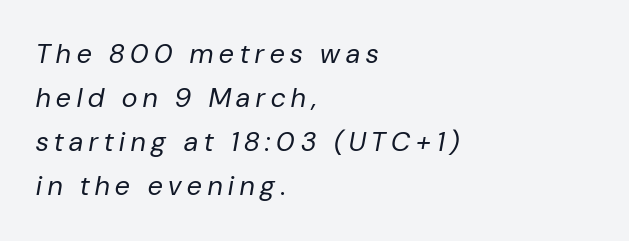
Q: Is the text bold? A: No.
Q: Is the text italic (slanted)? A: Yes, it leans right by about 10 degrees.
Q: Is the text underlined? A: No.
Q: How is the paragraph aligned? A: Left-aligned.
Q: Is the spacing between letters normal or unusually wide? A: Unusually wide.
Q: Is the spacing between lines tight, normal or loose? A: Normal.
